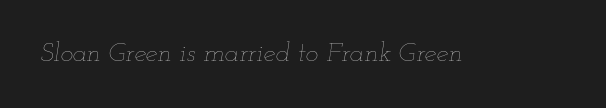
Q: Is the text bold? A: No.
Q: Is the text italic (slanted)? A: Yes, it leans right by about 12 degrees.
Q: Is the text underlined? A: No.
Q: Is the spacing between letters normal or unusually wide? A: Normal.
